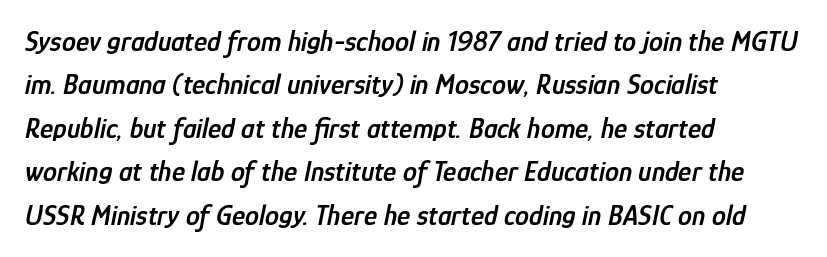
The rows are spaced the way most documents space them. The glyphs look as if they've been sheared to an angle. You could not count columns in this text — the font is proportionally spaced. The tracking reads as untouched default to a designer's eye. This is moderately heavy type, rendered in semibold. Has an underline been added? It has not.
